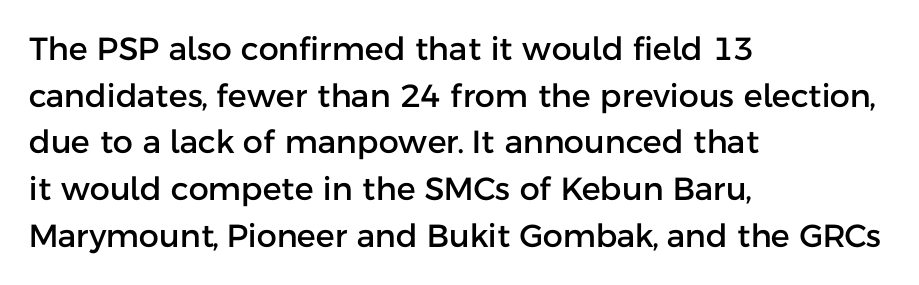
Q: Is the text italic (slanted)? A: No, it is upright.
Q: Is the typeface a serif or a sans-serif typeface? A: Sans-serif.
Q: Is the text underlined? A: No.
Q: How is the paragraph aligned? A: Left-aligned.
Q: Is the spacing between letters normal or unusually wide? A: Normal.
Q: Is the spacing between lines tight, normal or loose? A: Normal.
Q: Width (condensed, normal, or wide)? A: Normal.
Q: Stroke contrast? A: Low.
Q: x-height? A: Medium.
Q: Monospaced? A: No.
